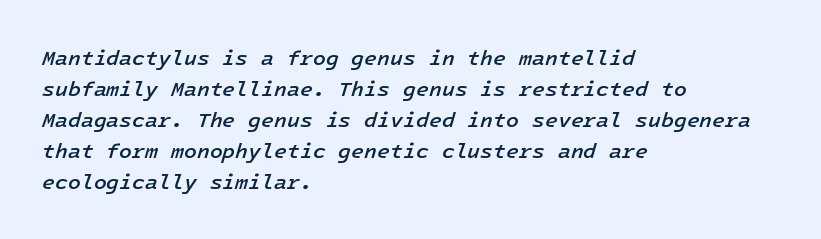
{"italic": "yes", "lean": "right", "slant_degrees": 16, "bold": "semi", "underline": "no", "align": "left", "line_spacing": "normal", "line_spacing_ratio": 1.48, "letter_spacing": "normal", "letter_spacing_em": 0.0, "glyph_px": 21}
